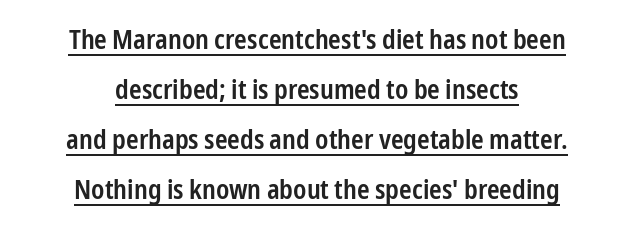
{"italic": "no", "bold": "semi", "underline": "yes", "align": "center", "line_spacing_ratio": 1.85, "letter_spacing": "normal", "letter_spacing_em": 0.0, "glyph_px": 27}
